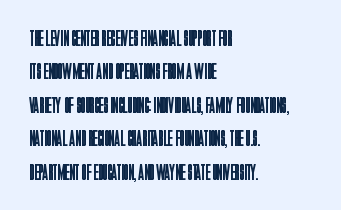
Summary of vertical rhythm: regular, with standard interline spacing. No extra ink here — the face is not bold. Quick note: not italic, upright. Horizontal alignment here is leftward, the default for most running prose.
